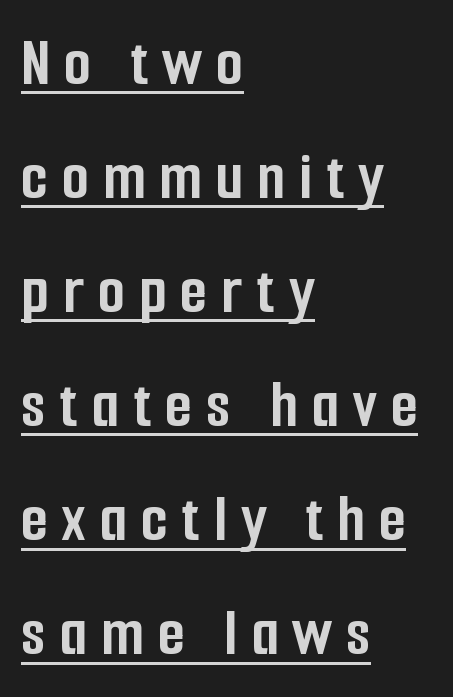
{"serif": "no", "italic": "no", "bold": "yes", "weight": "semibold", "width": "condensed", "stroke_contrast": "low", "x_height": "medium", "monospaced": "no", "underline": "yes", "align": "left", "line_spacing": "normal", "line_spacing_ratio": 1.63, "letter_spacing": "wide", "letter_spacing_em": 0.2, "glyph_px": 70}
